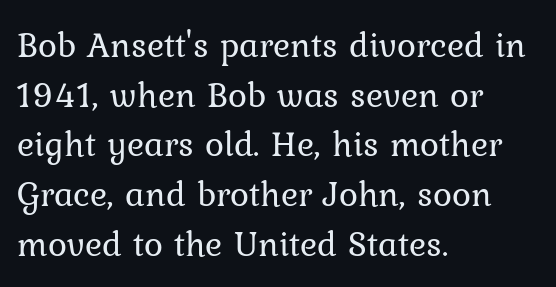
The image shows 36 px regular-weight serif type, upright; set left-aligned, normal line spacing (1.38x), normal letter spacing, not underlined; low stroke contrast and a medium x-height.
